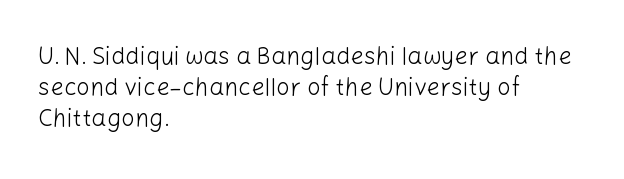
Q: Is the text bold? A: No.
Q: Is the text italic (slanted)? A: No, it is upright.
Q: Is the text underlined? A: No.
Q: How is the paragraph aligned? A: Left-aligned.
Q: Is the spacing between letters normal or unusually wide? A: Normal.
Q: Is the spacing between lines tight, normal or loose? A: Normal.
